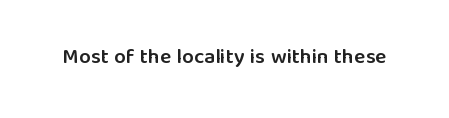
The image shows 21 px text type, upright; set normal letter spacing, not underlined.
